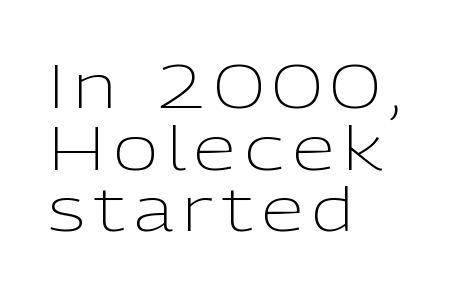
{"serif": "no", "italic": "no", "bold": "no", "weight": "light", "width": "normal", "stroke_contrast": "low", "x_height": "medium", "monospaced": "no", "underline": "no", "align": "left", "line_spacing": "tight", "line_spacing_ratio": 1.01, "glyph_px": 61}
